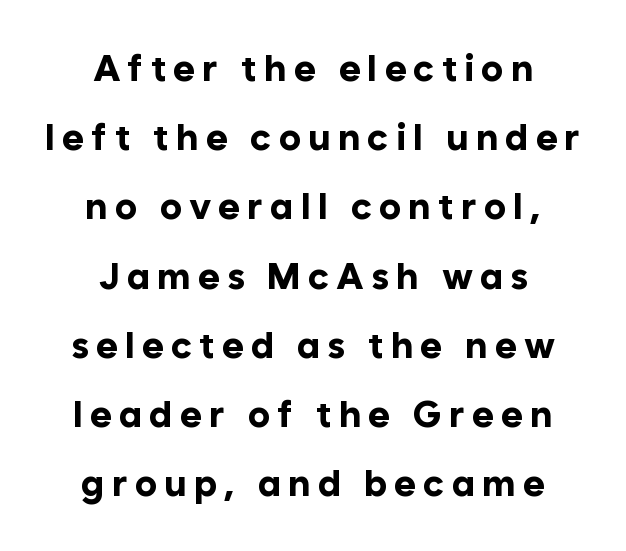
Does the weight exceed regular? Yes, all the way to bold. Character widths vary here, with narrow letters taking less room than wide ones. Centered paragraph, ragged on both sides. The space directly below the letters is spotless. The specimen reads as upright at a glance.
